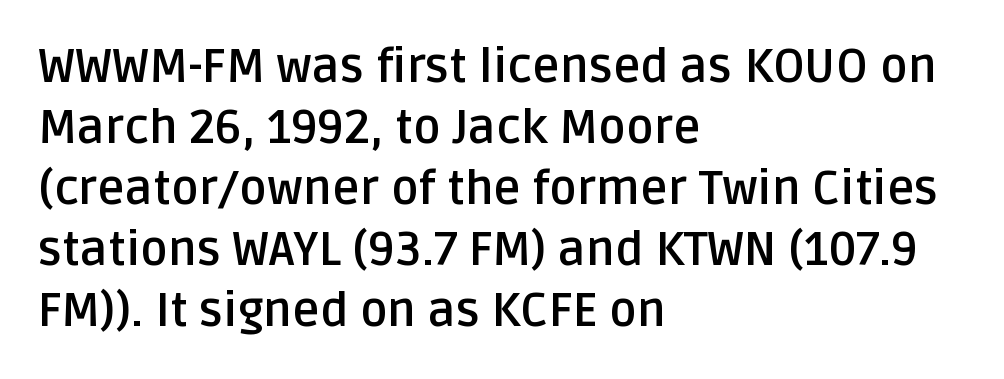
{"serif": "no", "italic": "no", "bold": "yes", "weight": "semibold", "width": "normal", "stroke_contrast": "low", "x_height": "large", "monospaced": "no", "underline": "no", "align": "left", "line_spacing": "normal", "line_spacing_ratio": 1.3, "letter_spacing": "normal", "letter_spacing_em": 0.0, "glyph_px": 47}
